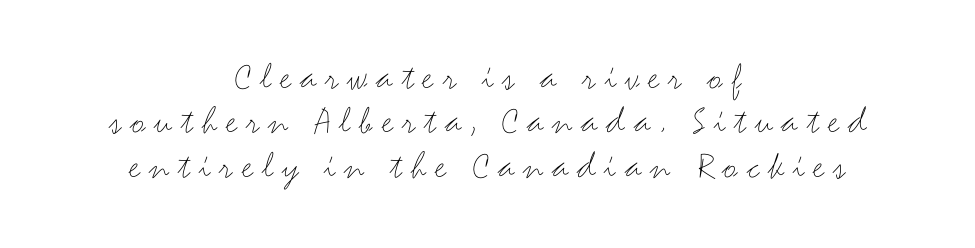
{"serif": "no", "bold": "no", "weight": "thin", "width": "wide", "stroke_contrast": "medium", "x_height": "small", "monospaced": "no", "underline": "no", "align": "center", "line_spacing": "tight", "line_spacing_ratio": 1.11, "letter_spacing": "wide", "letter_spacing_em": 0.22, "glyph_px": 40}
